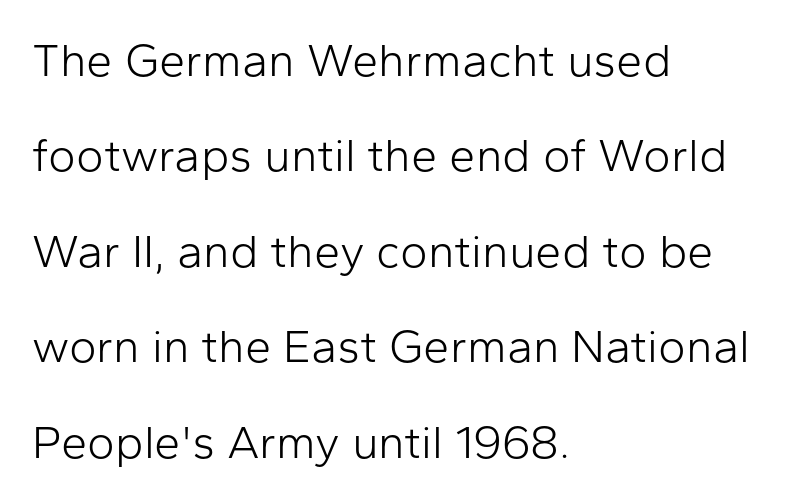
{"serif": "no", "italic": "no", "bold": "no", "weight": "light", "width": "normal", "stroke_contrast": "low", "x_height": "medium", "monospaced": "no", "underline": "no", "align": "left", "line_spacing": "loose", "line_spacing_ratio": 2.03, "letter_spacing": "normal", "letter_spacing_em": 0.0, "glyph_px": 47}
